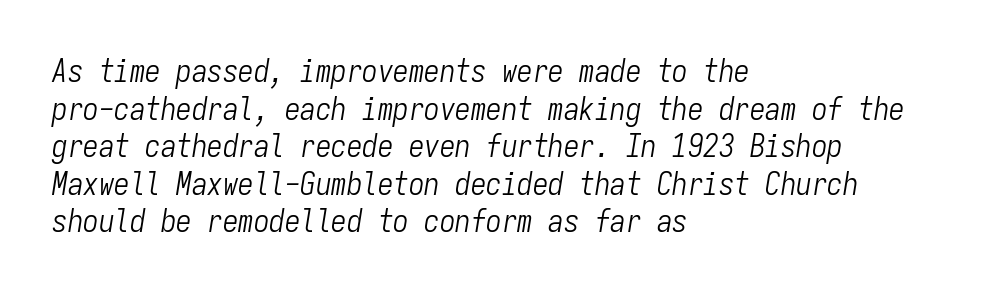
{"italic": "yes", "lean": "right", "slant_degrees": 9, "bold": "no", "weight": "light", "width": "condensed", "stroke_contrast": "low", "x_height": "medium", "monospaced": "yes", "underline": "no", "align": "left", "line_spacing_ratio": 1.21, "letter_spacing": "normal", "letter_spacing_em": 0.0, "glyph_px": 31}
